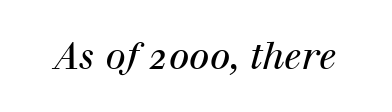
Q: Is the text bold? A: No.
Q: Is the text italic (slanted)? A: Yes, it leans right by about 12 degrees.
Q: Is the typeface a serif or a sans-serif typeface? A: Serif.
Q: Is the text underlined? A: No.
Q: Is the spacing between letters normal or unusually wide? A: Normal.
Q: Width (condensed, normal, or wide)? A: Normal.
Q: Stroke contrast? A: High.
Q: x-height? A: Medium.
Q: Monospaced? A: No.
